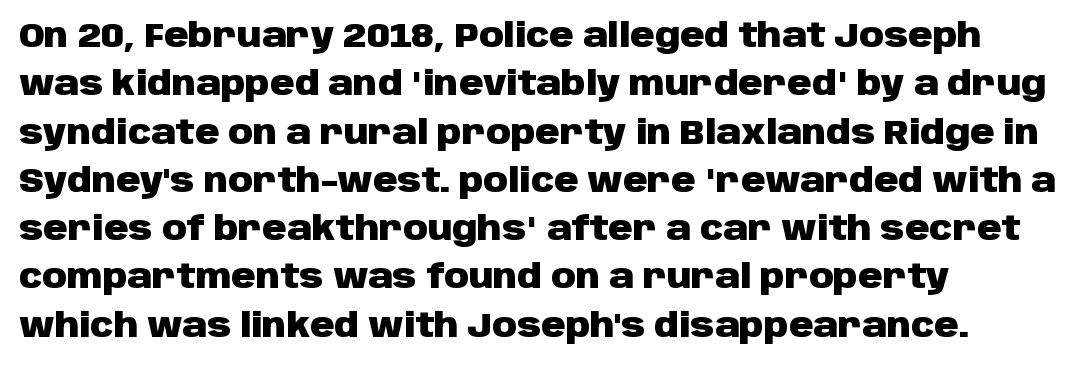
The image shows 34 px heavy sans-serif type, upright; set left-aligned, normal line spacing (1.42x), normal letter spacing, not underlined; low stroke contrast and a large x-height.
